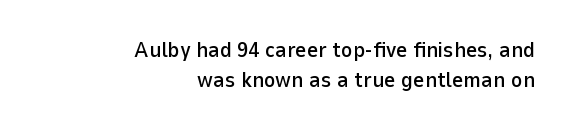
The setting favours the right margin, as signatures and pull-quotes sometimes do. This is the regular roman posture of the typeface. Rows of type keep a routine distance in the vertical direction. Descenders are the only things crossing below the line.
